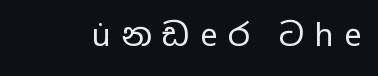
Q: Is the text bold? A: No.
Q: Is the text italic (slanted)? A: No, it is upright.
Q: Is the typeface a serif or a sans-serif typeface? A: Sans-serif.
Q: Is the text underlined? A: No.
Q: Is the spacing between letters normal or unusually wide? A: Unusually wide.
Q: Width (condensed, normal, or wide)? A: Wide.
Q: Stroke contrast? A: Low.
Q: x-height? A: Medium.
Q: Monospaced? A: No.
